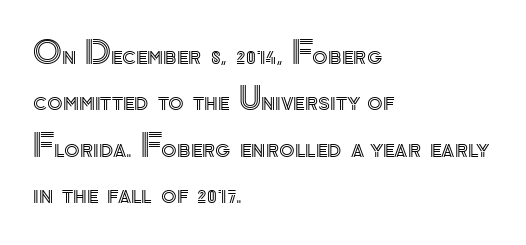
Q: Is the text italic (slanted)? A: No, it is upright.
Q: Is the text underlined? A: No.
Q: How is the paragraph aligned? A: Left-aligned.
Q: Is the spacing between letters normal or unusually wide? A: Normal.
Q: Is the spacing between lines tight, normal or loose? A: Normal.
Q: Width (condensed, normal, or wide)? A: Normal.
Q: x-height? A: Small.
Q: Monospaced? A: No.
